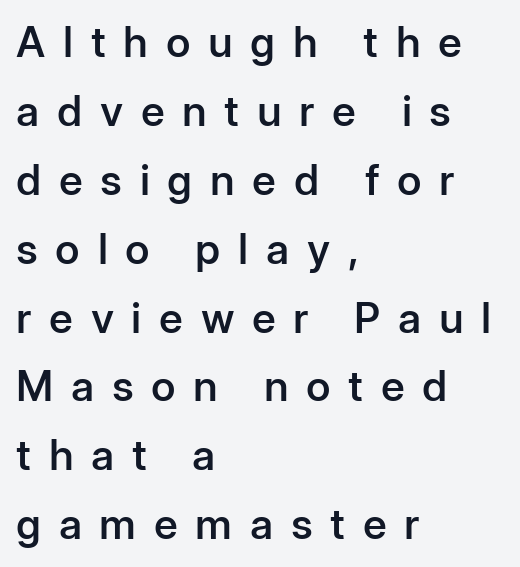
{"serif": "no", "italic": "no", "bold": "semi", "weight": "semibold", "width": "normal", "stroke_contrast": "low", "x_height": "medium", "monospaced": "no", "underline": "no", "align": "left", "line_spacing": "normal", "line_spacing_ratio": 1.64, "letter_spacing": "wide", "letter_spacing_em": 0.42, "glyph_px": 42}
